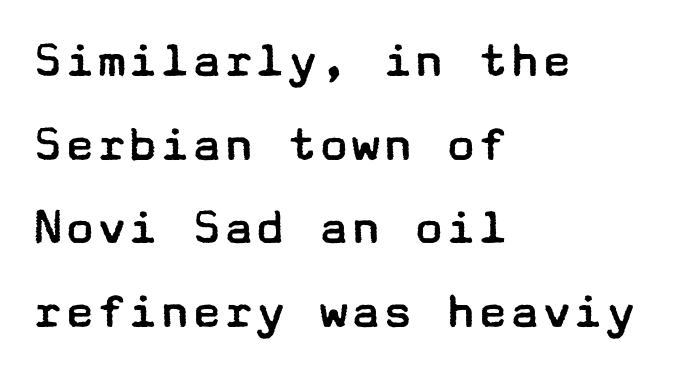
Words float on clear page, feet unadorned. Is the letter spacing exaggerated? No — it looks like the ordinary default. The passage shown stacks its lines at a standard gap. This reads as an unemphasized weight, regular at the heaviest. Posture: upright roman.
